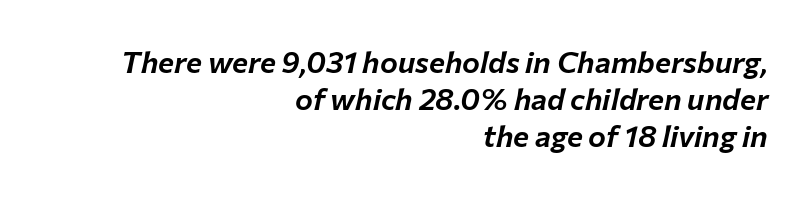
The image shows 30 px text type, italic (leaning right); set right-aligned, line spacing 1.24x, normal letter spacing, not underlined; low stroke contrast and a medium x-height.
